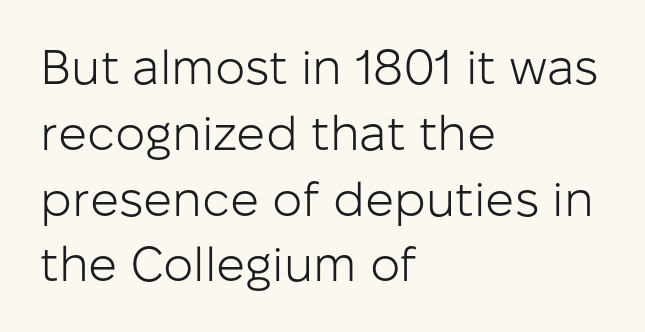
{"serif": "no", "italic": "no", "bold": "no", "weight": "light", "width": "normal", "stroke_contrast": "low", "x_height": "medium", "monospaced": "no", "underline": "no", "align": "left", "line_spacing": "normal", "line_spacing_ratio": 1.37, "letter_spacing": "normal", "letter_spacing_em": 0.0, "glyph_px": 48}
